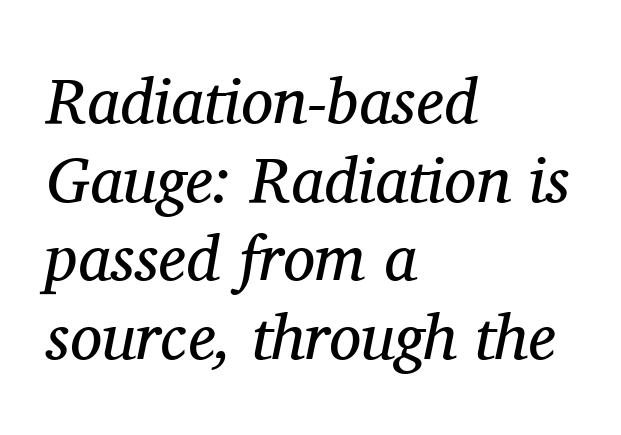
{"serif": "yes", "italic": "yes", "lean": "right", "slant_degrees": 11, "bold": "no", "weight": "regular", "width": "normal", "stroke_contrast": "medium", "x_height": "medium", "monospaced": "no", "underline": "no", "align": "left", "line_spacing_ratio": 1.23, "letter_spacing": "normal", "letter_spacing_em": 0.0, "glyph_px": 64}
